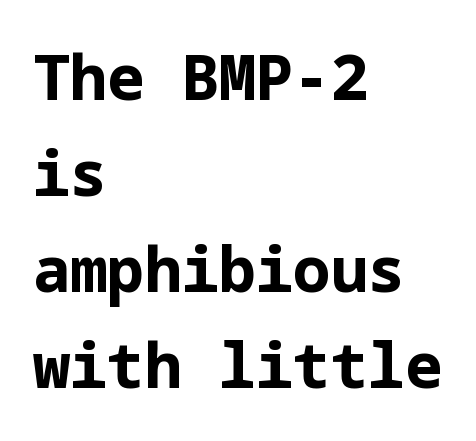
{"serif": "no", "italic": "no", "bold": "yes", "weight": "bold", "width": "normal", "stroke_contrast": "low", "x_height": "medium", "underline": "no", "align": "left", "line_spacing": "normal", "line_spacing_ratio": 1.55, "letter_spacing": "normal", "letter_spacing_em": 0.0, "glyph_px": 62}
